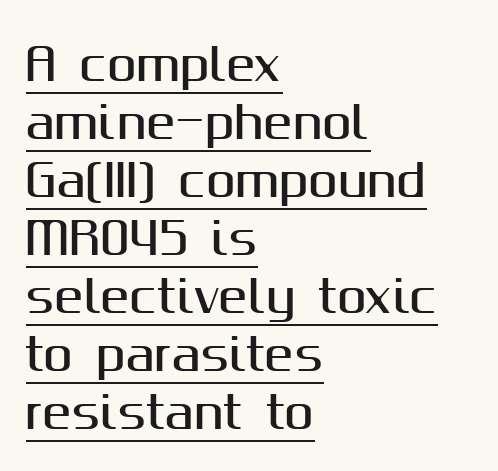
The image shows 44 px sans-serif type, upright; set left-aligned, normal line spacing (1.32x), normal letter spacing, underlined; medium stroke contrast and a medium x-height.
